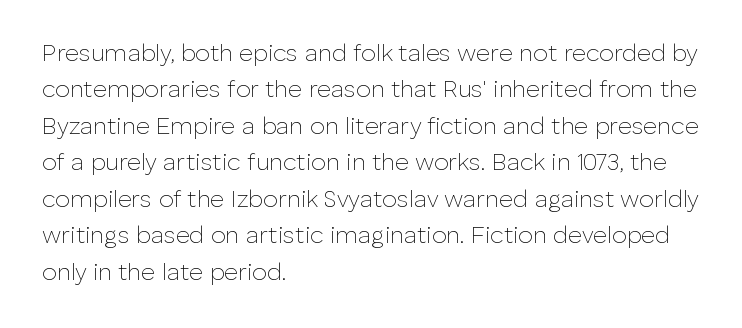
The image shows 24 px text type, upright; set left-aligned, normal line spacing (1.52x), normal letter spacing, not underlined.
